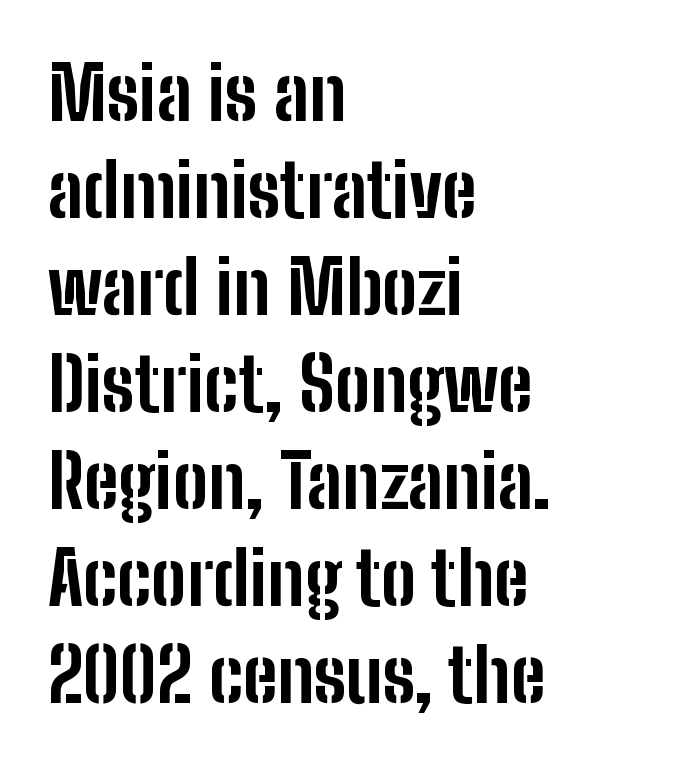
{"serif": "no", "italic": "no", "bold": "yes", "weight": "bold", "width": "condensed", "stroke_contrast": "low", "x_height": "medium", "monospaced": "no", "underline": "no", "align": "left", "line_spacing": "normal", "line_spacing_ratio": 1.31, "letter_spacing": "normal", "letter_spacing_em": 0.0, "glyph_px": 74}
